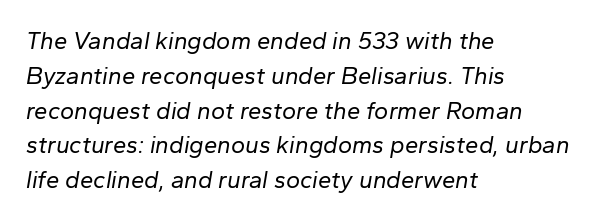
Words float on clear page, feet unadorned. Interline gaps are of average width in this sample. In CSS terms this would be text-align: left. How are the letters spaced? Ordinarily, with no added tracking.
